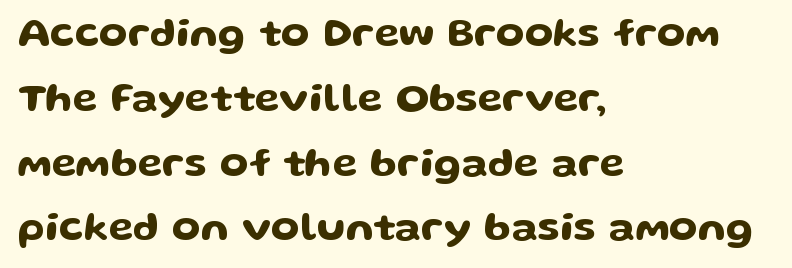
Q: Is the text italic (slanted)? A: No, it is upright.
Q: Is the typeface a serif or a sans-serif typeface? A: Sans-serif.
Q: Is the text underlined? A: No.
Q: How is the paragraph aligned? A: Left-aligned.
Q: Is the spacing between letters normal or unusually wide? A: Normal.
Q: Is the spacing between lines tight, normal or loose? A: Normal.
Q: Width (condensed, normal, or wide)? A: Wide.
Q: Stroke contrast? A: Low.
Q: x-height? A: Medium.
Q: Monospaced? A: No.
